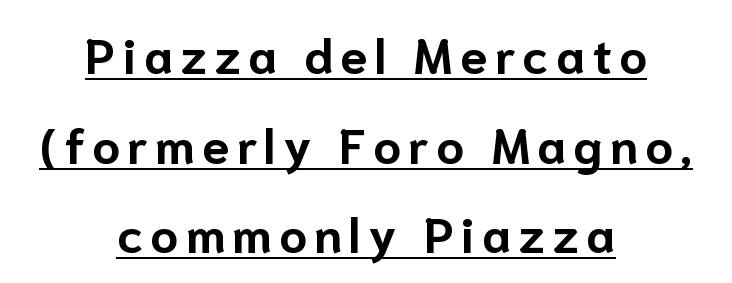
The image shows 49 px bold sans-serif type, upright; set centered, line spacing 1.83x, underlined; low stroke contrast and a medium x-height.
